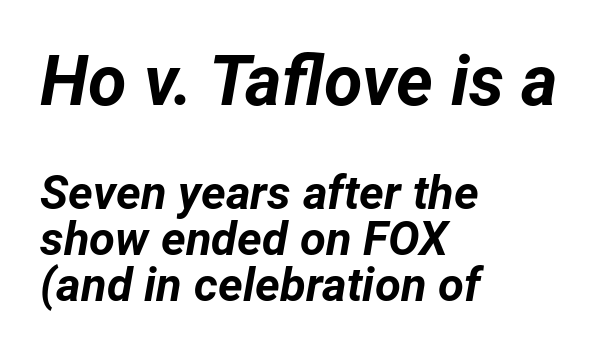
Q: Is the text bold? A: Yes.
Q: Is the text italic (slanted)? A: Yes, it leans right by about 12 degrees.
Q: Is the text underlined? A: No.
Q: How is the paragraph aligned? A: Left-aligned.
Q: Is the spacing between letters normal or unusually wide? A: Normal.
Q: Is the spacing between lines tight, normal or loose? A: Tight.
Q: Which block of text is set in a larger size, the first (top) or the second (bottom)? A: The first (top) one.
Q: Width (condensed, normal, or wide)? A: Normal.
Q: Stroke contrast? A: Low.
Q: x-height? A: Medium.
Q: Monospaced? A: No.
